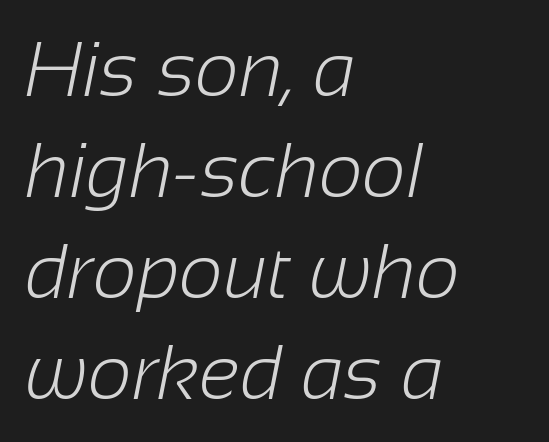
The image shows 77 px light sans-serif type; set left-aligned, normal line spacing (1.31x), normal letter spacing, not underlined; low stroke contrast and a medium x-height.
